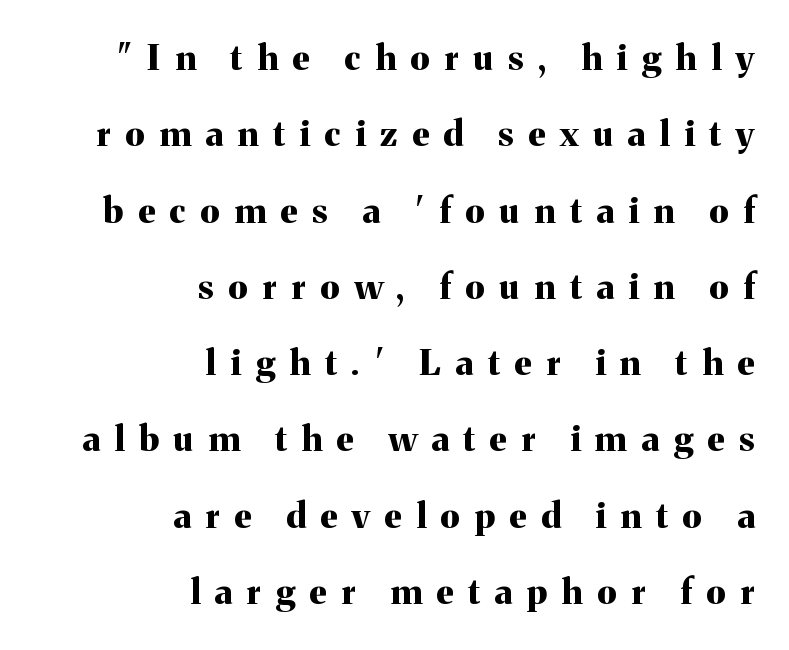
The image shows 35 px bold serif type, upright; set right-aligned, loose line spacing (2.18x), unusually wide letter spacing (+0.42 em), not underlined; medium stroke contrast and a medium x-height.
